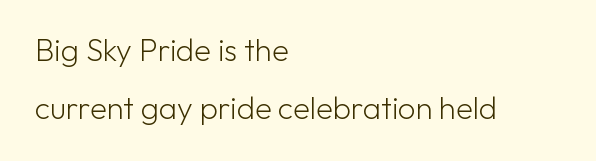
The image shows 31 px light sans-serif type, upright; set left-aligned, line spacing 1.87x, normal letter spacing, not underlined; low stroke contrast and a medium x-height.
